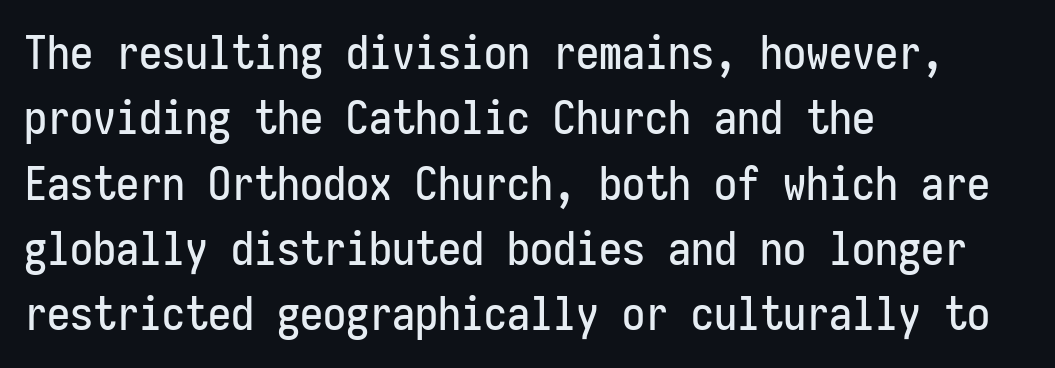
The image shows 46 px condensed sans-serif type, upright, monospaced; set left-aligned, normal line spacing (1.42x), normal letter spacing, not underlined; low stroke contrast and a medium x-height.
